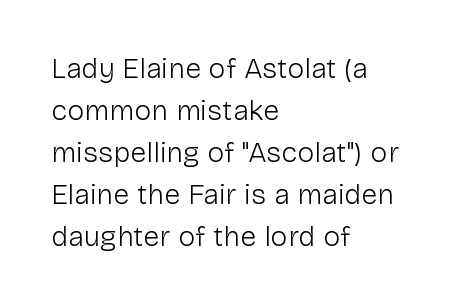
{"serif": "no", "italic": "no", "bold": "no", "weight": "light", "width": "normal", "stroke_contrast": "low", "x_height": "medium", "monospaced": "no", "underline": "no", "align": "left", "line_spacing": "normal", "line_spacing_ratio": 1.45, "letter_spacing": "normal", "letter_spacing_em": 0.0, "glyph_px": 29}
